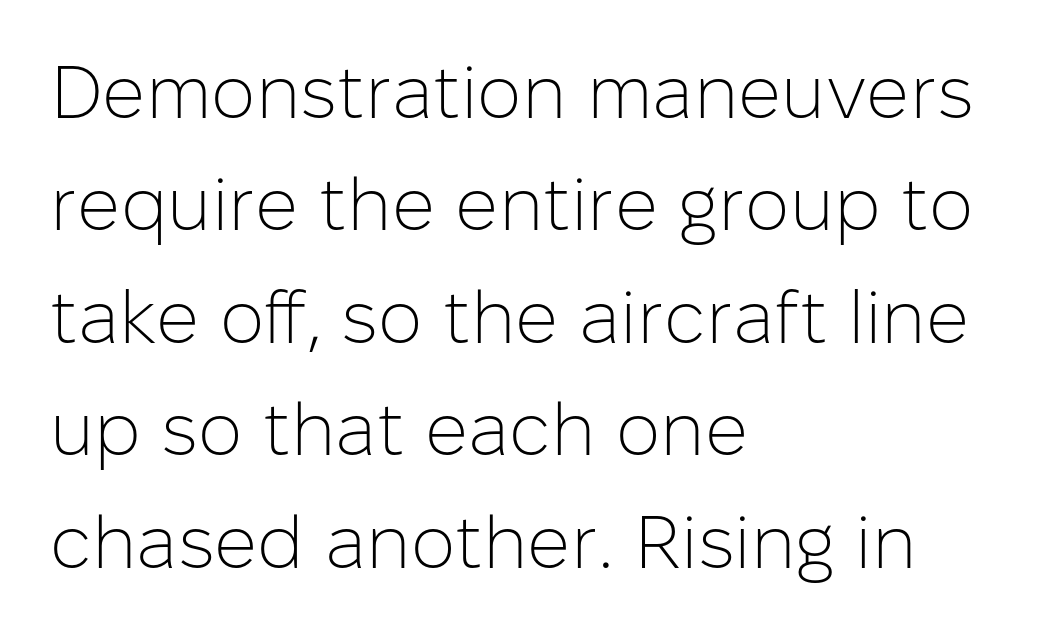
Characters follow at the spacing the type designer built in. This block has exactly the height ordinary leading produces. Nothing heavy about these letters — not bold at all. Proportional: the letters do not fall into vertical columns.
